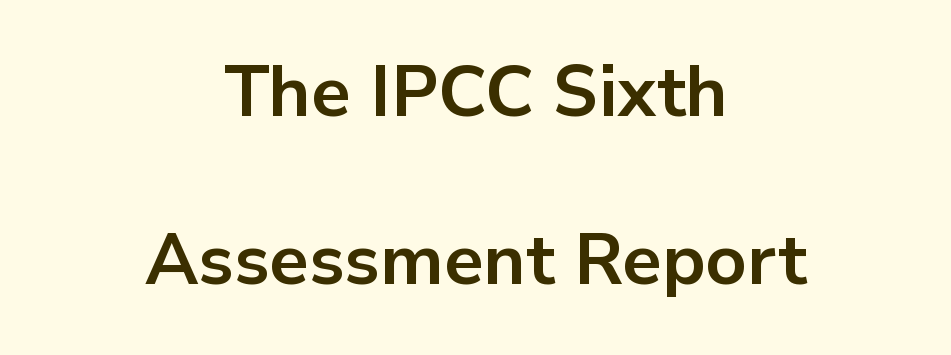
{"serif": "no", "italic": "no", "bold": "yes", "weight": "bold", "width": "normal", "stroke_contrast": "low", "x_height": "medium", "monospaced": "no", "underline": "no", "align": "center", "line_spacing": "loose", "line_spacing_ratio": 2.37, "letter_spacing": "normal", "letter_spacing_em": 0.0, "glyph_px": 71}
